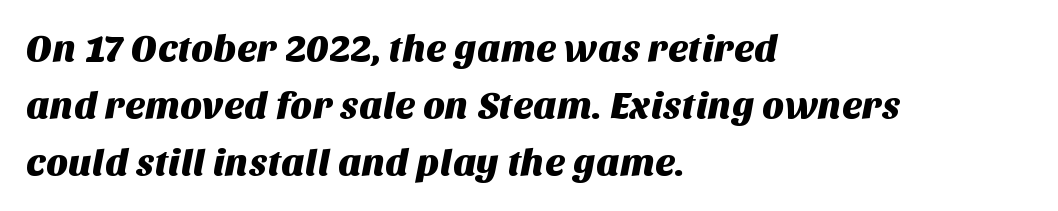
The image shows 38 px sans-serif type; set left-aligned, normal line spacing (1.5x), normal letter spacing, not underlined; medium stroke contrast and a large x-height.
